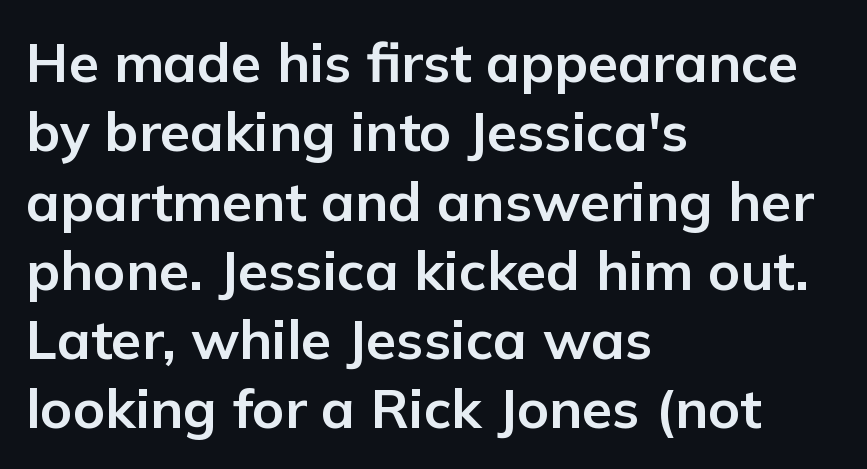
{"serif": "no", "italic": "no", "bold": "yes", "weight": "bold", "width": "normal", "stroke_contrast": "low", "x_height": "medium", "monospaced": "no", "underline": "no", "align": "left", "line_spacing": "normal", "line_spacing_ratio": 1.26, "letter_spacing": "normal", "letter_spacing_em": 0.0, "glyph_px": 55}
